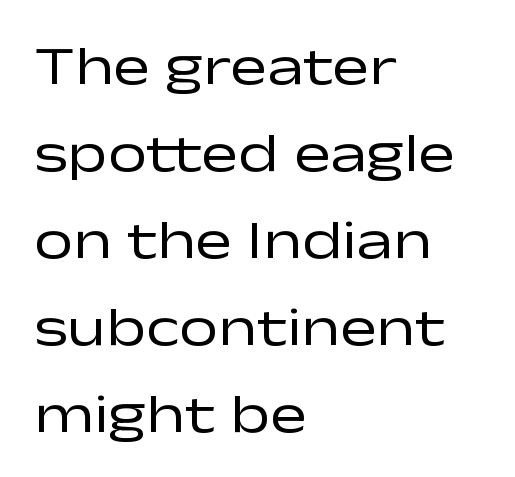
Notice how the stems are strictly vertical — no italics here. Each line starts at the same left margin while the right side varies. Each letter keeps its own natural width here, so spacing adapts to shape. How are the letters spaced? Ordinarily, with no added tracking. Regarding serifs, this sample does without them. Weight: in the light-to-regular range.
